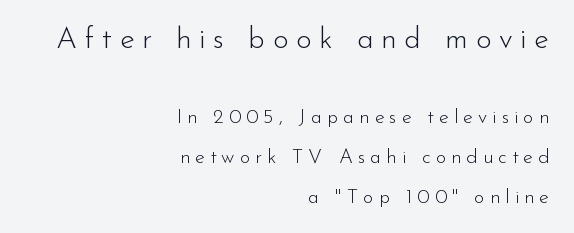
Each row of text sits above clean, open space. The line texture is sparse and dotted thanks to wide tracking. Stroke terminals: plain, sans-serif. Proportional: the letters do not fall into vertical columns. Vertical spacing — loose.
